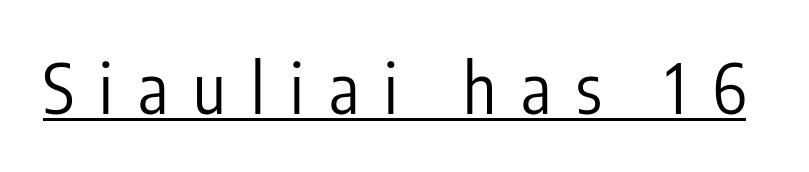
The image shows 68 px regular-weight, condensed sans-serif type, upright; set unusually wide letter spacing (+0.37 em), underlined; low stroke contrast and a medium x-height.
